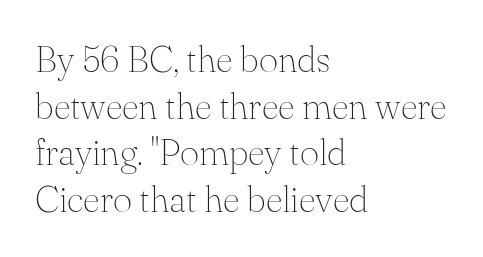
The image shows 37 px thin serif type, upright; set left-aligned, normal line spacing (1.26x), normal letter spacing, not underlined; medium stroke contrast and a small x-height.
